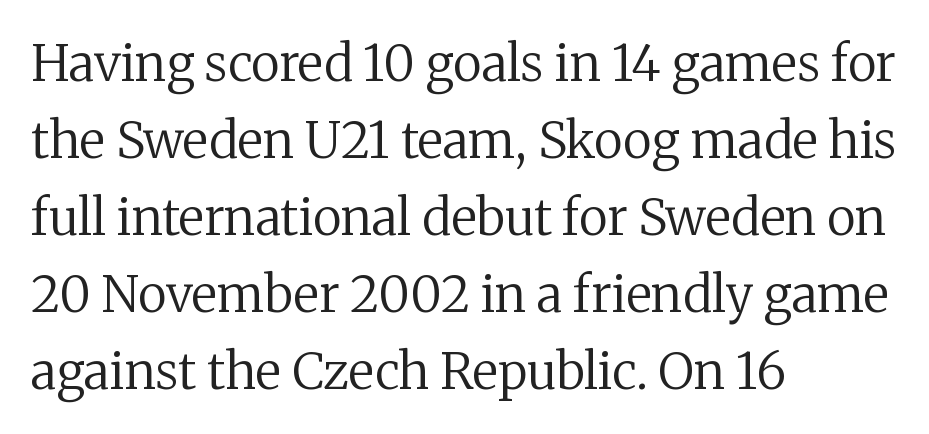
Q: Is the text bold? A: No.
Q: Is the text italic (slanted)? A: No, it is upright.
Q: Is the typeface a serif or a sans-serif typeface? A: Serif.
Q: Is the text underlined? A: No.
Q: How is the paragraph aligned? A: Left-aligned.
Q: Is the spacing between letters normal or unusually wide? A: Normal.
Q: Is the spacing between lines tight, normal or loose? A: Normal.
Q: Width (condensed, normal, or wide)? A: Normal.
Q: Stroke contrast? A: Medium.
Q: x-height? A: Medium.
Q: Monospaced? A: No.
